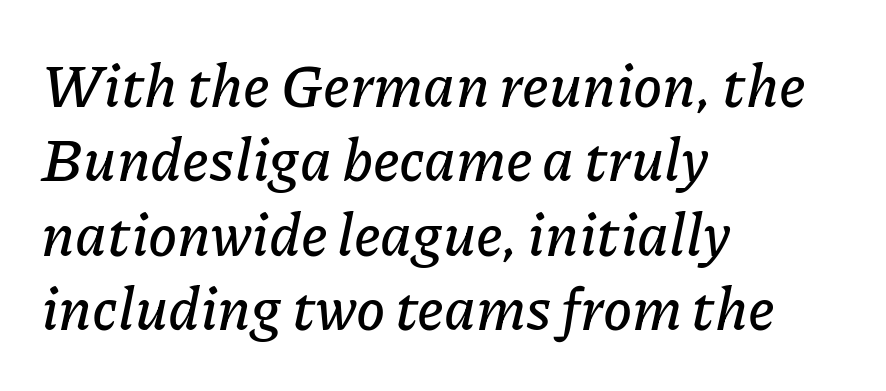
Q: Is the text italic (slanted)? A: Yes, it leans right by about 11 degrees.
Q: Is the text underlined? A: No.
Q: How is the paragraph aligned? A: Left-aligned.
Q: Is the spacing between letters normal or unusually wide? A: Normal.
Q: Is the spacing between lines tight, normal or loose? A: Normal.
Q: Width (condensed, normal, or wide)? A: Normal.
Q: Stroke contrast? A: Low.
Q: x-height? A: Medium.
Q: Monospaced? A: No.
